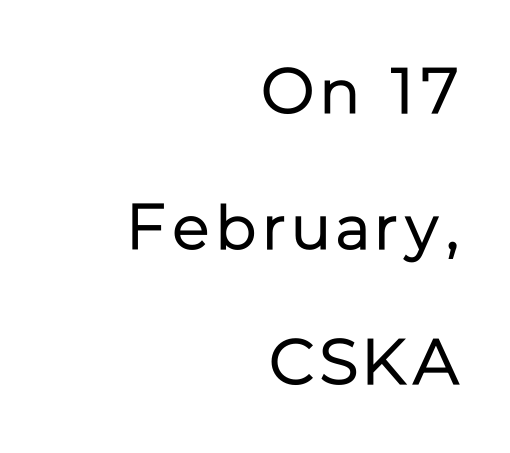
Every row of glyphs terminates at an identical x-position on the right. The gap between lines stays unmarked. Observe the absence of serifs on each vertical stroke in this sample. Style check: upright. This reads as an unemphasized weight, regular at the heaviest.
